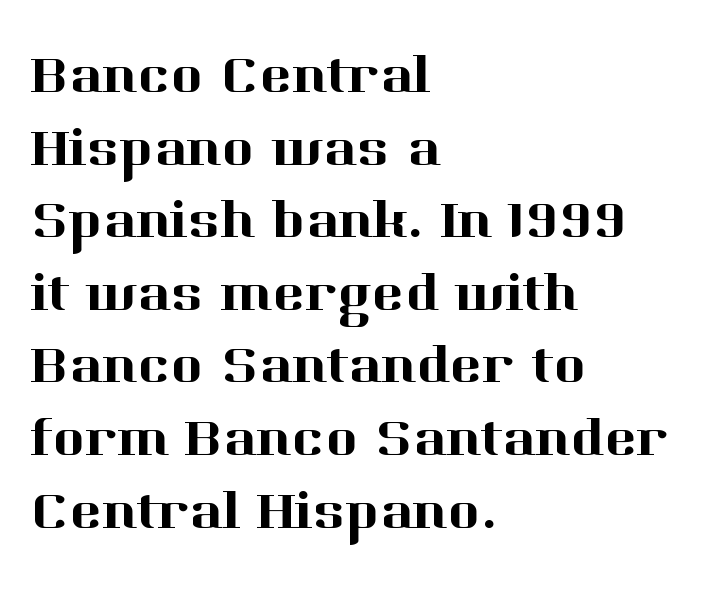
The image shows 55 px serif type, upright; set left-aligned, normal line spacing (1.32x), normal letter spacing, not underlined; high stroke contrast and a medium x-height.
